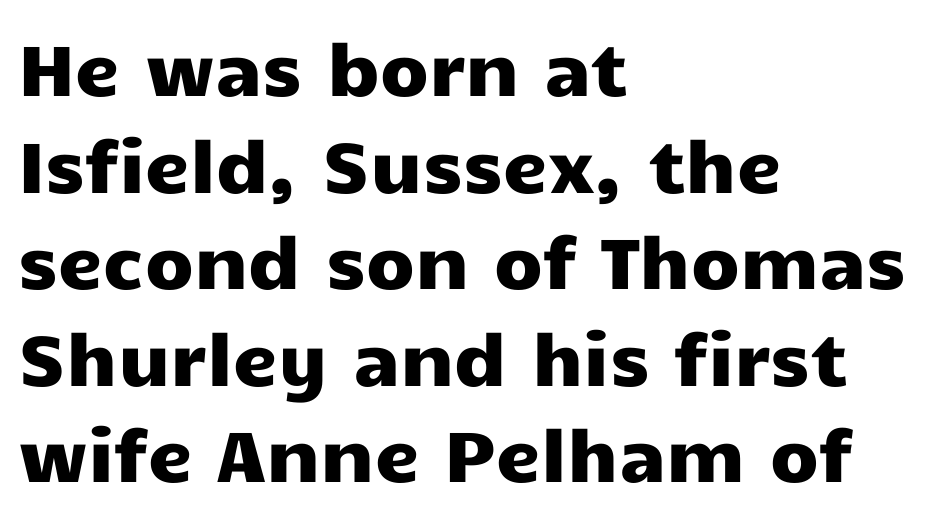
{"serif": "no", "italic": "no", "width": "wide", "stroke_contrast": "low", "x_height": "medium", "monospaced": "no", "underline": "no", "align": "left", "line_spacing": "normal", "line_spacing_ratio": 1.36, "letter_spacing": "normal", "letter_spacing_em": 0.0, "glyph_px": 71}
